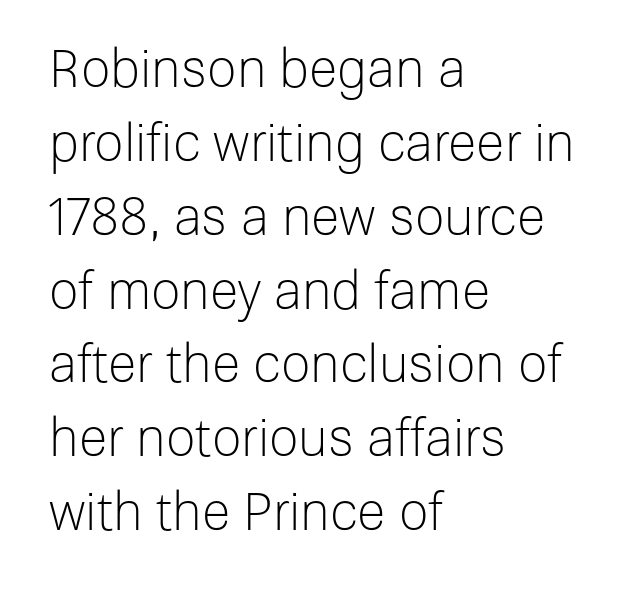
Q: Is the text bold? A: No.
Q: Is the text italic (slanted)? A: No, it is upright.
Q: Is the typeface a serif or a sans-serif typeface? A: Sans-serif.
Q: Is the text underlined? A: No.
Q: How is the paragraph aligned? A: Left-aligned.
Q: Is the spacing between letters normal or unusually wide? A: Normal.
Q: Is the spacing between lines tight, normal or loose? A: Normal.
Q: Width (condensed, normal, or wide)? A: Normal.
Q: Stroke contrast? A: Low.
Q: x-height? A: Medium.
Q: Monospaced? A: No.
